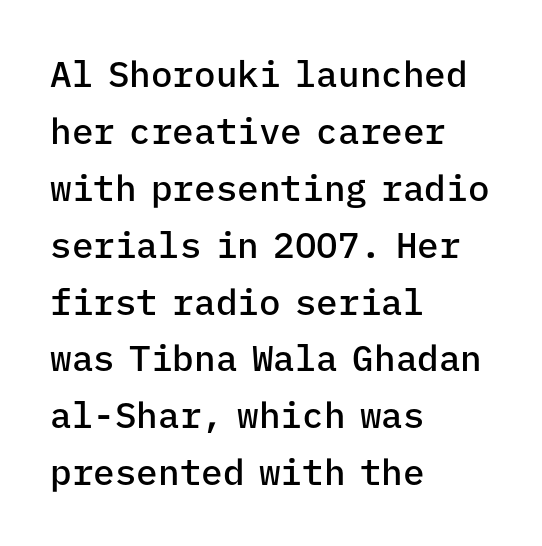
Moderately thickened strokes mark this as semibold type. The rendering anchors every line to the left-hand side. Posture: straight, roman, zero tilt. Every character here occupies the same horizontal width, giving the sample a typewriter-like rhythm. Note: no serifs on the glyphs.
